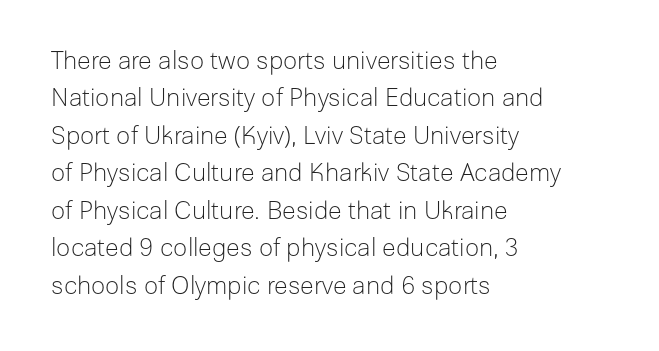
In CSS terms this would be text-align: left. Descenders are the only things crossing below the line. One glance says typical: line gaps are just what's usual. This is the regular roman posture of the typeface.
